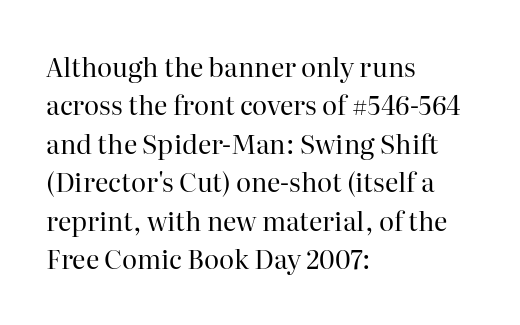
Leftover space on each line is placed entirely after the last word. The font sits on the lighter half of the weight spectrum, regular included. Here the glyphs are tracked normally, forming tight word shapes. Evenly set lines give the paragraph a standard silhouette. The area under the type is left untouched. The letters stand upright; this is a roman face.
